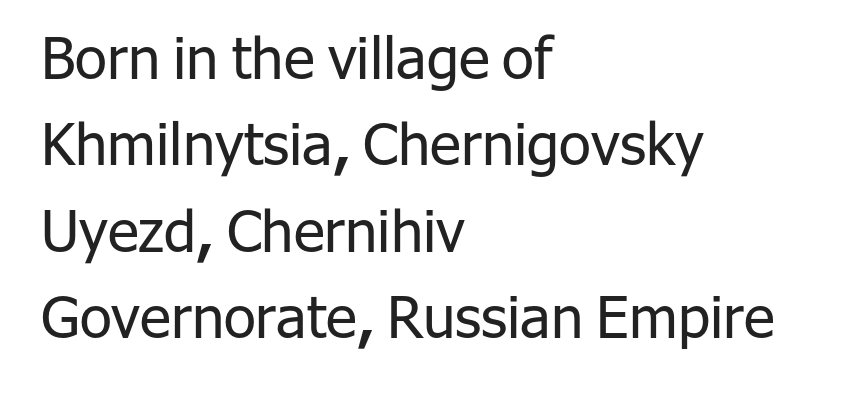
{"serif": "no", "italic": "no", "bold": "no", "weight": "regular", "width": "normal", "stroke_contrast": "low", "x_height": "medium", "monospaced": "no", "underline": "no", "align": "left", "line_spacing": "normal", "line_spacing_ratio": 1.49, "letter_spacing": "normal", "letter_spacing_em": 0.0, "glyph_px": 58}
